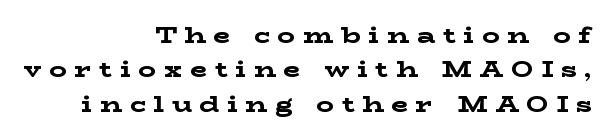
Each new line begins a customary step beneath the previous one. Bold? Absolutely — the strokes are thick and heavy. Line ends are locked; line starts wander. Every character sits straight up, as roman type does.
